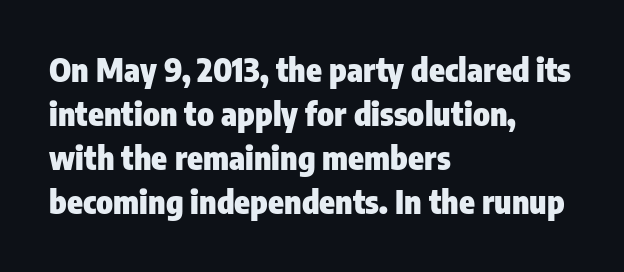
Q: Is the text bold? A: Yes.
Q: Is the text italic (slanted)? A: No, it is upright.
Q: Is the typeface a serif or a sans-serif typeface? A: Sans-serif.
Q: Is the text underlined? A: No.
Q: How is the paragraph aligned? A: Left-aligned.
Q: Is the spacing between letters normal or unusually wide? A: Normal.
Q: Is the spacing between lines tight, normal or loose? A: Normal.
Q: Width (condensed, normal, or wide)? A: Condensed.
Q: Stroke contrast? A: Low.
Q: x-height? A: Medium.
Q: Monospaced? A: No.
